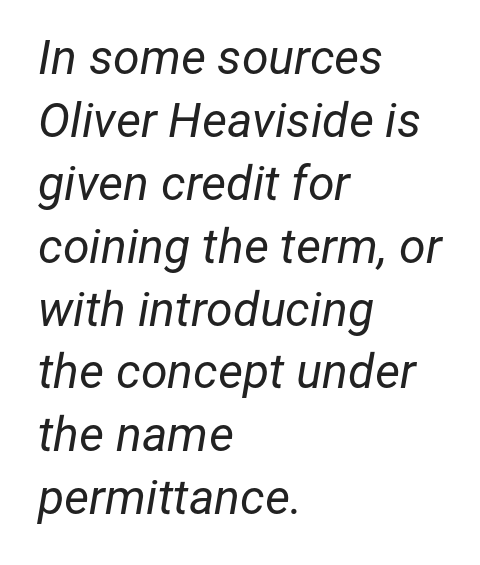
{"italic": "yes", "lean": "right", "slant_degrees": 12, "bold": "no", "weight": "regular", "width": "normal", "stroke_contrast": "low", "x_height": "medium", "monospaced": "no", "underline": "no", "align": "left", "line_spacing": "normal", "line_spacing_ratio": 1.31, "letter_spacing": "normal", "letter_spacing_em": 0.0, "glyph_px": 48}
